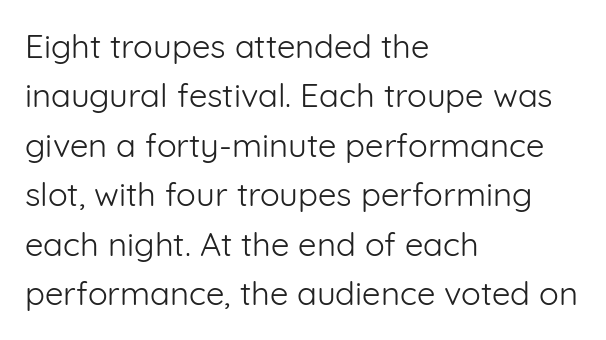
{"serif": "no", "italic": "no", "bold": "no", "weight": "light", "width": "normal", "stroke_contrast": "low", "x_height": "medium", "monospaced": "no", "underline": "no", "align": "left", "line_spacing": "normal", "line_spacing_ratio": 1.5, "letter_spacing": "normal", "letter_spacing_em": 0.0, "glyph_px": 33}
